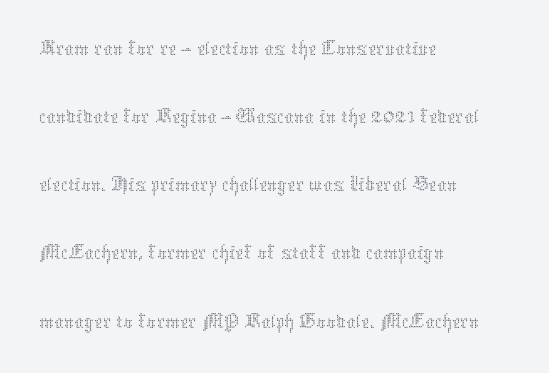
{"italic": "no", "bold": "no", "weight": "thin", "width": "normal", "stroke_contrast": "medium", "x_height": "medium", "monospaced": "no", "underline": "no", "align": "left", "line_spacing": "normal", "line_spacing_ratio": 1.45, "letter_spacing": "normal", "letter_spacing_em": 0.0, "glyph_px": 47}
